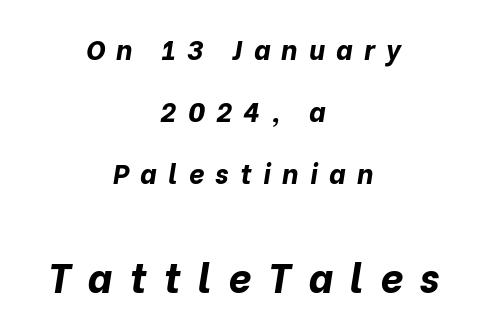
Q: Is the text bold? A: Yes.
Q: Is the text italic (slanted)? A: Yes, it leans right by about 10 degrees.
Q: Is the text underlined? A: No.
Q: How is the paragraph aligned? A: Centered.
Q: Is the spacing between letters normal or unusually wide? A: Unusually wide.
Q: Is the spacing between lines tight, normal or loose? A: Loose.
Q: Which block of text is set in a larger size, the first (top) or the second (bottom)? A: The second (bottom) one.
Q: Width (condensed, normal, or wide)? A: Normal.
Q: Stroke contrast? A: Low.
Q: x-height? A: Medium.
Q: Monospaced? A: No.
